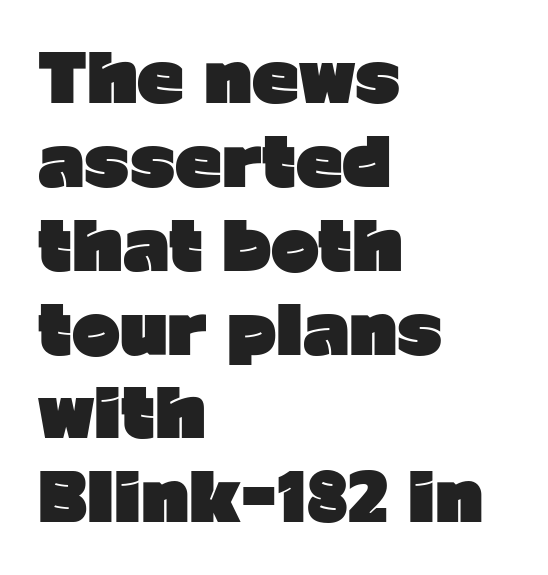
The image shows 65 px heavy sans-serif type, upright; set left-aligned, normal line spacing (1.29x), normal letter spacing, not underlined; low stroke contrast and a medium x-height.
